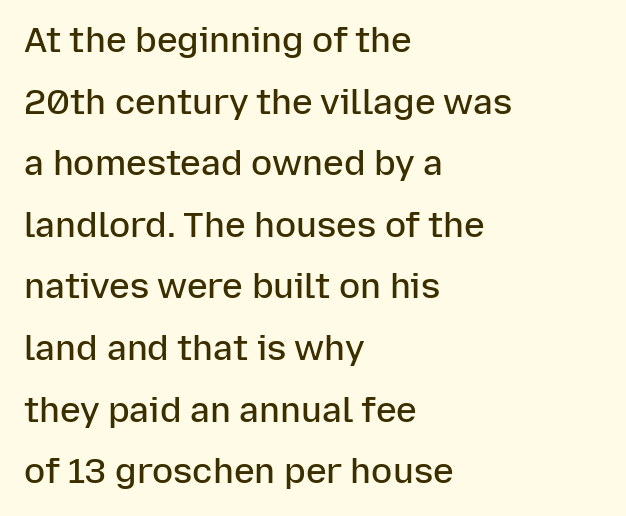
The passage shown is typed in a proportional face where columns would drift. Short note: letters normally spaced. A clean baseline with only descenders dipping below it. The ragged edge is on the right, which tells us the setting is flush left. Font category for this specimen: sans-serif.
